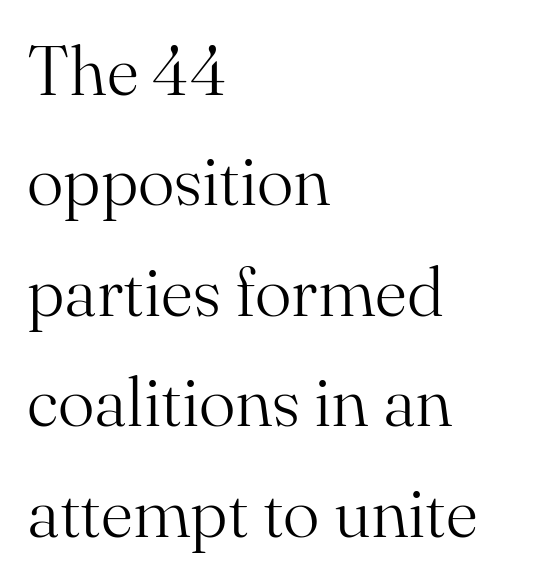
Q: Is the text bold? A: No.
Q: Is the text italic (slanted)? A: No, it is upright.
Q: Is the typeface a serif or a sans-serif typeface? A: Serif.
Q: Is the text underlined? A: No.
Q: How is the paragraph aligned? A: Left-aligned.
Q: Is the spacing between letters normal or unusually wide? A: Normal.
Q: Is the spacing between lines tight, normal or loose? A: Normal.
Q: Width (condensed, normal, or wide)? A: Normal.
Q: Stroke contrast? A: Medium.
Q: x-height? A: Small.
Q: Monospaced? A: No.
